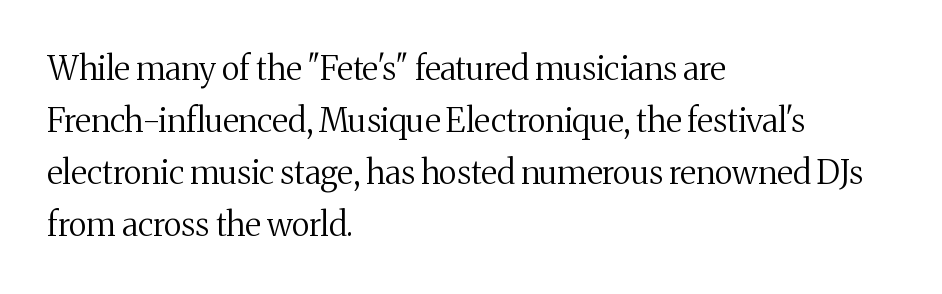
The image shows 33 px regular-weight serif type, upright; set left-aligned, normal line spacing (1.58x), normal letter spacing, not underlined; medium stroke contrast and a medium x-height.
